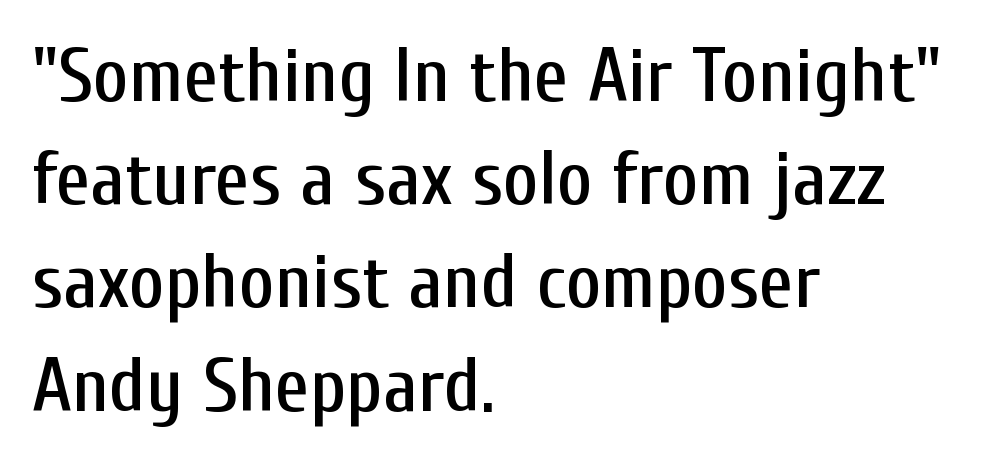
{"serif": "no", "italic": "no", "width": "condensed", "stroke_contrast": "low", "x_height": "medium", "monospaced": "no", "underline": "no", "align": "left", "line_spacing": "normal", "line_spacing_ratio": 1.34, "letter_spacing": "normal", "letter_spacing_em": 0.0, "glyph_px": 77}
